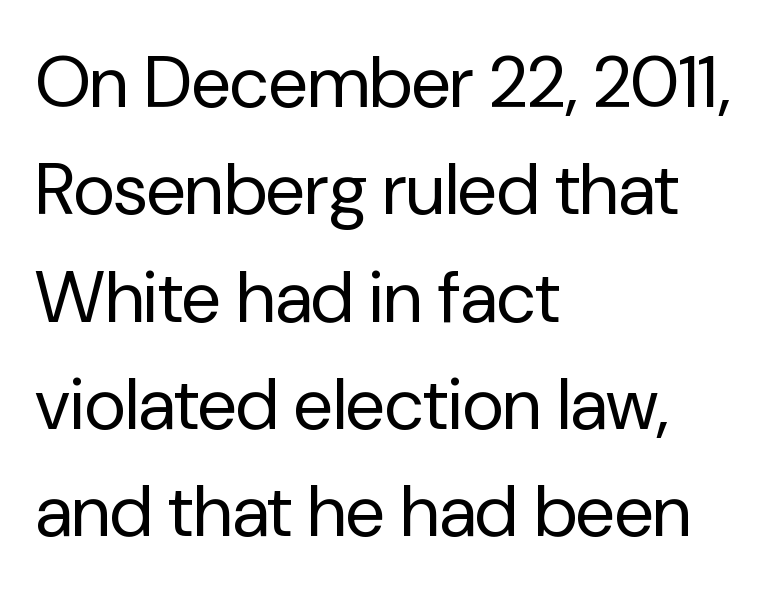
The image shows 72 px regular-weight sans-serif type, upright; set left-aligned, normal line spacing (1.49x), normal letter spacing, not underlined; low stroke contrast and a medium x-height.
